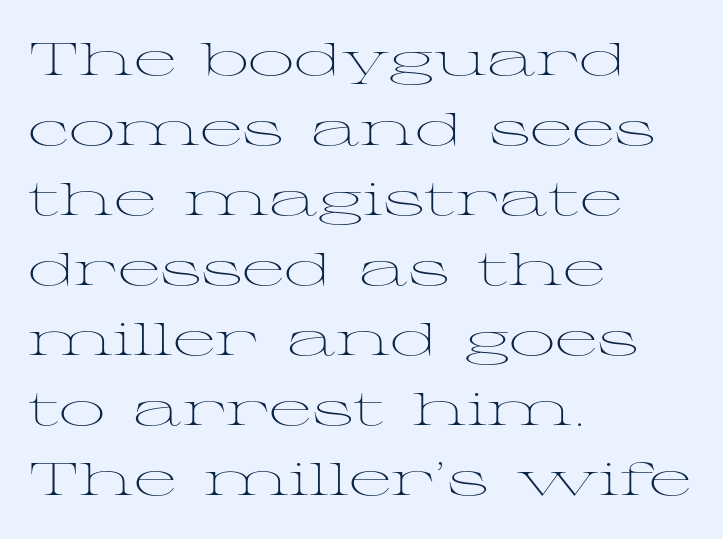
The image shows 46 px light, wide serif type, upright; set left-aligned, normal line spacing (1.52x), normal letter spacing, not underlined; medium stroke contrast and a medium x-height.
